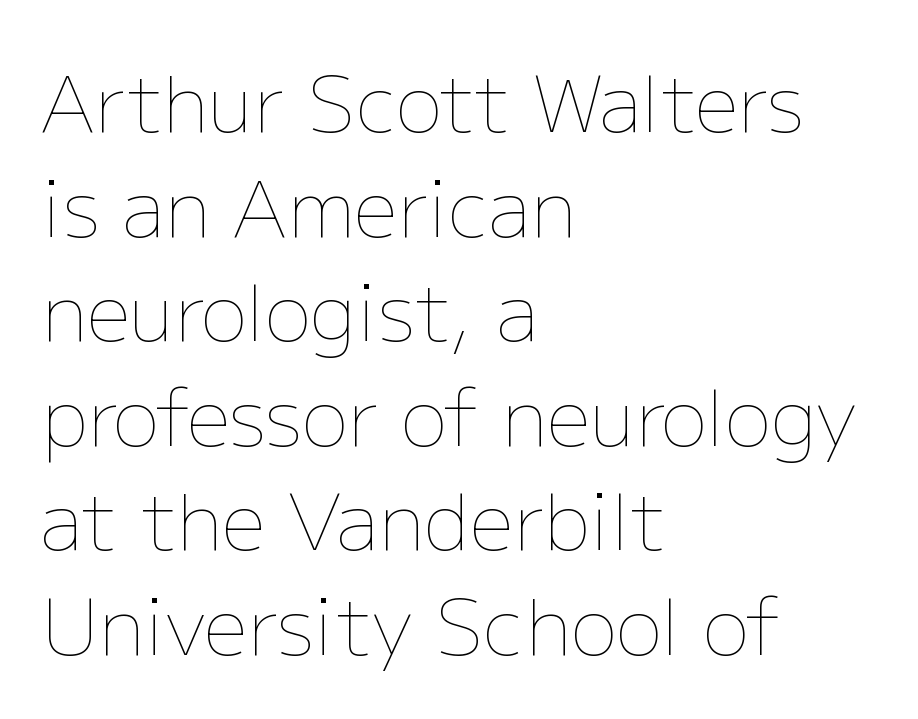
The image shows 78 px thin type, upright; set left-aligned, normal line spacing (1.34x), normal letter spacing, not underlined; low stroke contrast and a medium x-height.
